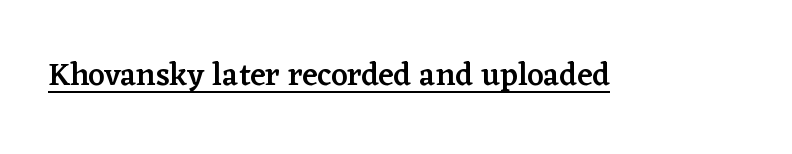
The letters are semibold — heavier than regular but short of a full bold. Each line of the rendering has a horizontal stroke beneath the glyphs. Words appear dense and cohesive because spacing is normal. Upright lettering throughout.
